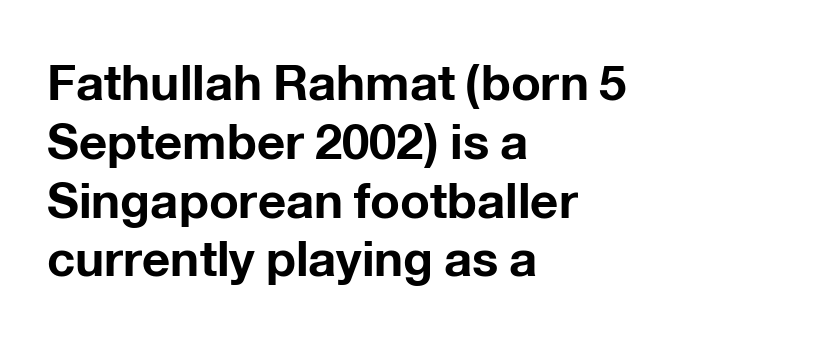
The image shows 49 px bold sans-serif type, upright; set left-aligned, line spacing 1.2x, normal letter spacing, not underlined; low stroke contrast and a medium x-height.
